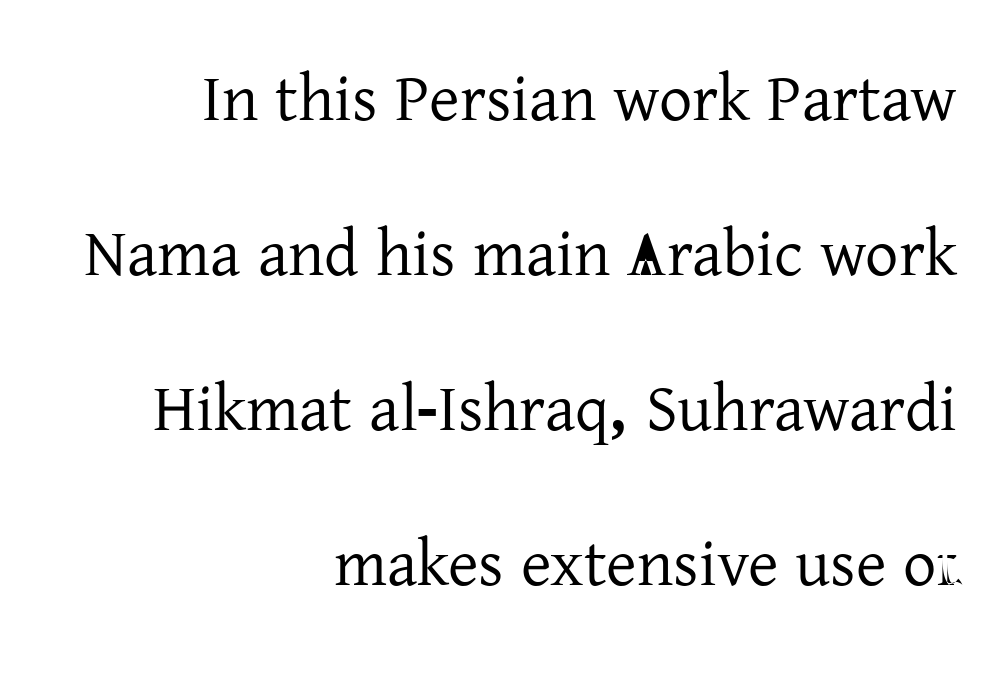
The image shows 66 px serif type, upright; set right-aligned, loose line spacing (2.35x), normal letter spacing, not underlined; low stroke contrast and a medium x-height.
